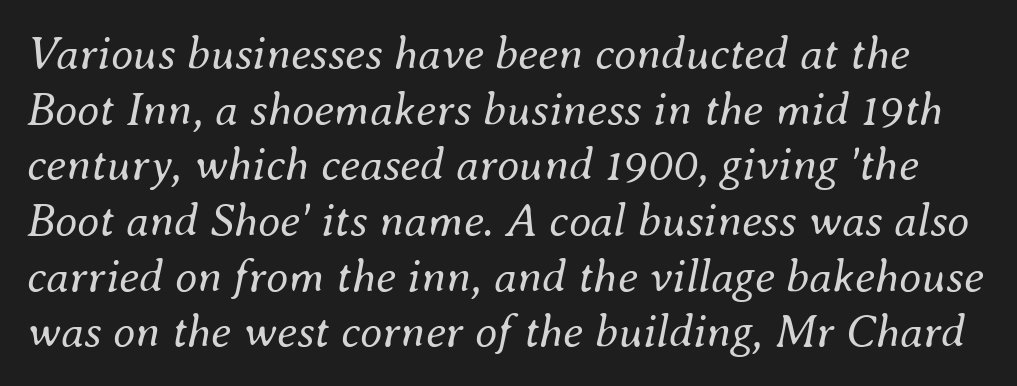
{"italic": "yes", "lean": "right", "slant_degrees": 8, "bold": "no", "weight": "regular", "width": "normal", "stroke_contrast": "medium", "x_height": "small", "monospaced": "no", "underline": "no", "line_spacing_ratio": 1.21, "letter_spacing": "normal", "letter_spacing_em": 0.0, "glyph_px": 46}
